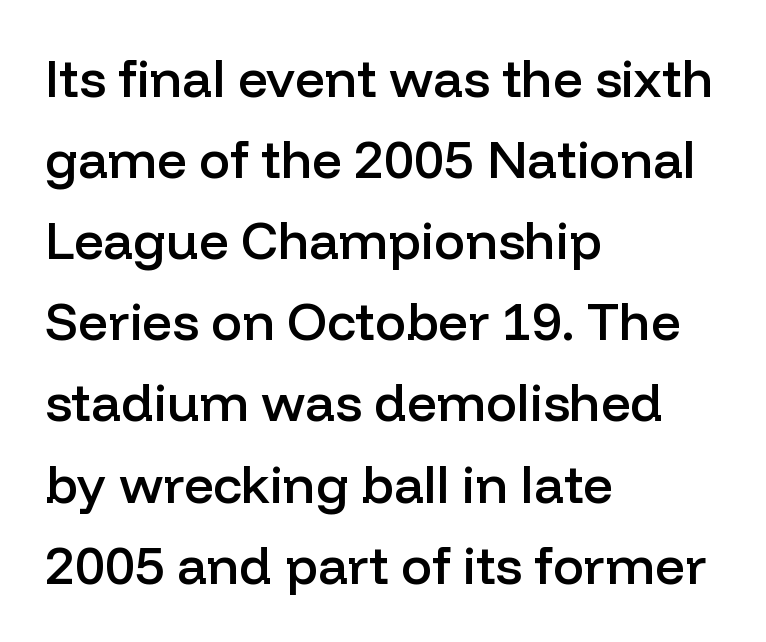
Each letter keeps its own natural width here, so spacing adapts to shape. Normally led — the rows are evenly, conventionally spaced. This is moderately heavy type, rendered in semibold. The letters stand upright; this is a roman face.
